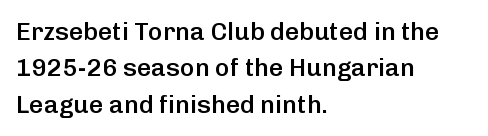
A somewhat darkened texture: the type is semibold rather than bold. If you drew a ruler down the left edge, every line would touch it. The zone under the glyphs is completely vacant. Ascenders rise straight up at ninety degrees. Caption: standard tracking, unaltered. Each new line begins a customary step beneath the previous one.
